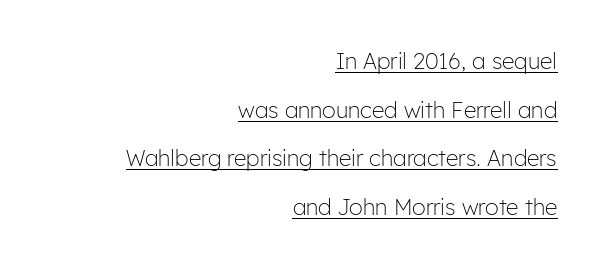
The letterforms sit shoulder to shoulder at normal distance. This is the regular roman posture of the typeface. The block of text is sparse from top to bottom, with ample space between rows. Has an underline been added? It has. Where is the straight margin? On the right.
